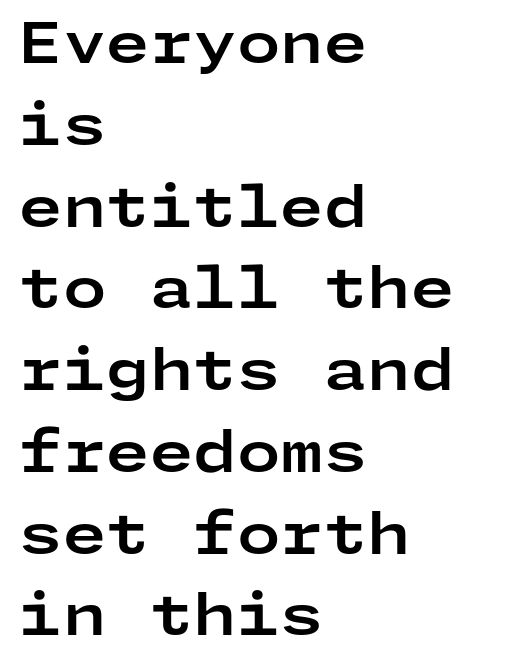
Q: Is the text bold? A: Yes.
Q: Is the text italic (slanted)? A: No, it is upright.
Q: Is the typeface a serif or a sans-serif typeface? A: Sans-serif.
Q: Is the text underlined? A: No.
Q: How is the paragraph aligned? A: Left-aligned.
Q: Is the spacing between letters normal or unusually wide? A: Normal.
Q: Is the spacing between lines tight, normal or loose? A: Normal.
Q: Width (condensed, normal, or wide)? A: Wide.
Q: Stroke contrast? A: Low.
Q: x-height? A: Medium.
